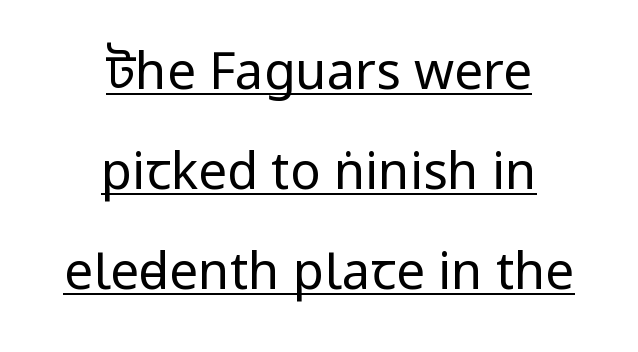
The image shows 51 px regular-weight, condensed sans-serif type, upright; set centered, loose line spacing (1.96x), normal letter spacing, underlined; low stroke contrast and a large x-height.
